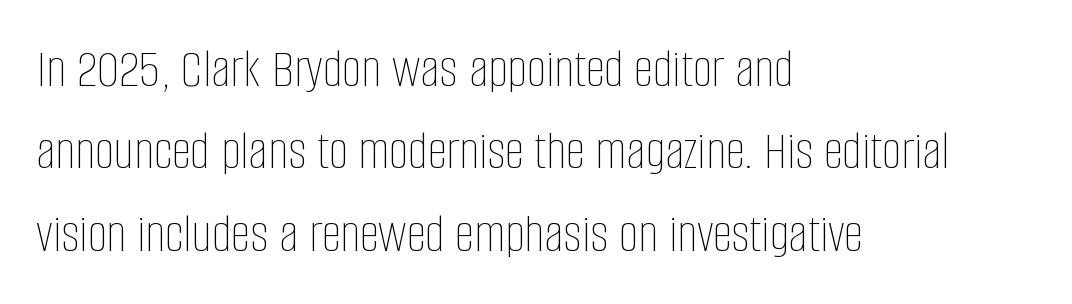
Q: Is the text bold? A: No.
Q: Is the text italic (slanted)? A: No, it is upright.
Q: Is the text underlined? A: No.
Q: How is the paragraph aligned? A: Left-aligned.
Q: Is the spacing between letters normal or unusually wide? A: Normal.
Q: Is the spacing between lines tight, normal or loose? A: Normal.
Q: Width (condensed, normal, or wide)? A: Condensed.
Q: Stroke contrast? A: Low.
Q: x-height? A: Large.
Q: Monospaced? A: No.
